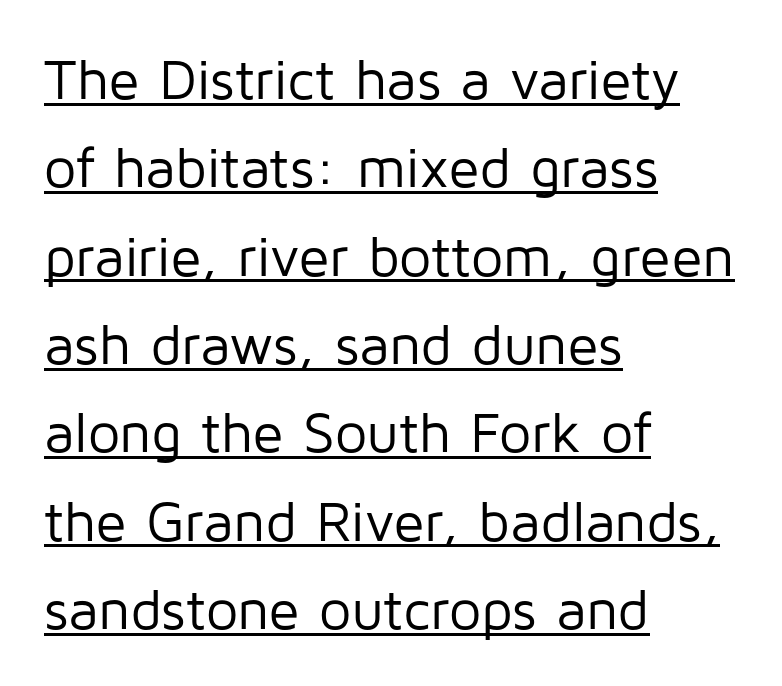
The lettering holds an erect, upright posture throughout. Each letter's strokes conclude bluntly, with no projecting serifs. Students, note that the glyphs here touch the page at normal intervals. Proportional: the letters do not fall into vertical columns.
